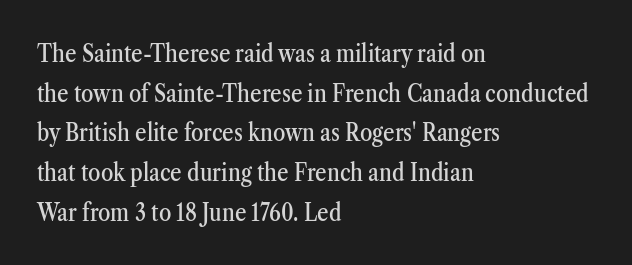
{"italic": "no", "underline": "no", "align": "left", "line_spacing": "normal", "line_spacing_ratio": 1.59, "letter_spacing": "normal", "letter_spacing_em": 0.0, "glyph_px": 25}
